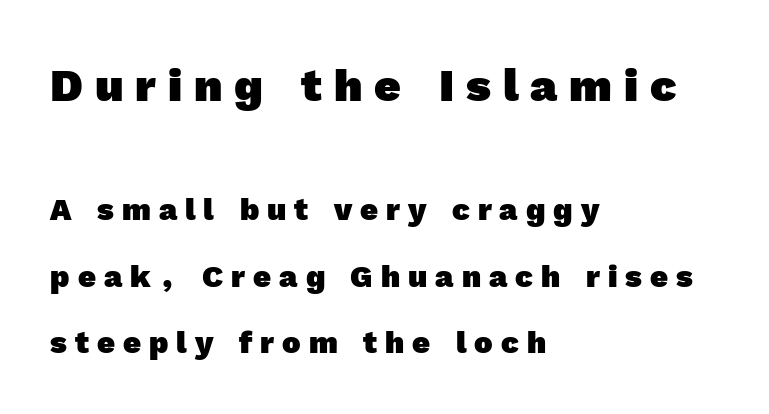
Q: Is the text bold? A: Yes.
Q: Is the typeface a serif or a sans-serif typeface? A: Sans-serif.
Q: Is the text underlined? A: No.
Q: How is the paragraph aligned? A: Left-aligned.
Q: Is the spacing between letters normal or unusually wide? A: Unusually wide.
Q: Is the spacing between lines tight, normal or loose? A: Loose.
Q: Which block of text is set in a larger size, the first (top) or the second (bottom)? A: The first (top) one.
Q: Width (condensed, normal, or wide)? A: Normal.
Q: x-height? A: Medium.
Q: Monospaced? A: No.
